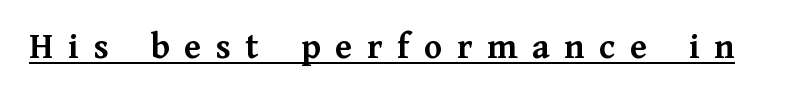
Look at the stroke-to-counter ratio: heavy, a bold. Letter spacing: wide. You can tell from the footed stems that serif type was used. These lines were composed using upright roman letters.
